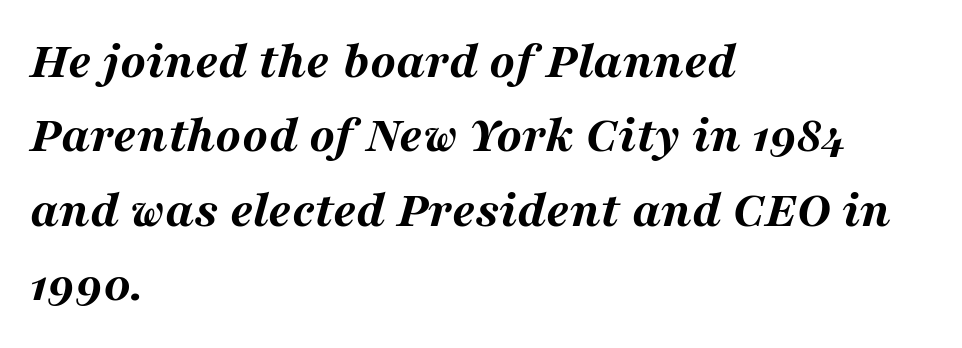
Q: Is the text bold? A: Yes.
Q: Is the text italic (slanted)? A: Yes, it leans right by about 16 degrees.
Q: Is the text underlined? A: No.
Q: How is the paragraph aligned? A: Left-aligned.
Q: Is the spacing between letters normal or unusually wide? A: Normal.
Q: Is the spacing between lines tight, normal or loose? A: Normal.
Q: Width (condensed, normal, or wide)? A: Wide.
Q: Stroke contrast? A: Medium.
Q: x-height? A: Medium.
Q: Monospaced? A: No.
